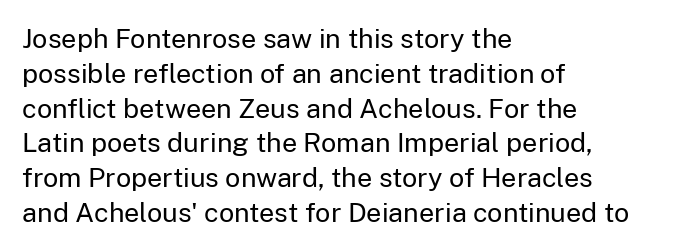
The image shows 27 px text type, upright; set left-aligned, normal line spacing (1.29x), normal letter spacing, not underlined.
